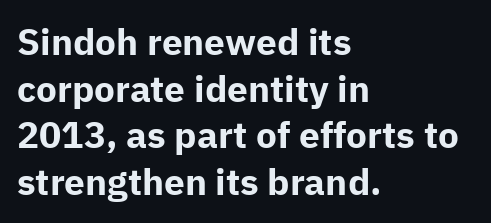
Q: Is the text bold? A: Yes.
Q: Is the text italic (slanted)? A: No, it is upright.
Q: Is the typeface a serif or a sans-serif typeface? A: Sans-serif.
Q: Is the text underlined? A: No.
Q: How is the paragraph aligned? A: Left-aligned.
Q: Is the spacing between letters normal or unusually wide? A: Normal.
Q: Is the spacing between lines tight, normal or loose? A: Normal.
Q: Width (condensed, normal, or wide)? A: Normal.
Q: Stroke contrast? A: Low.
Q: x-height? A: Medium.
Q: Monospaced? A: No.
